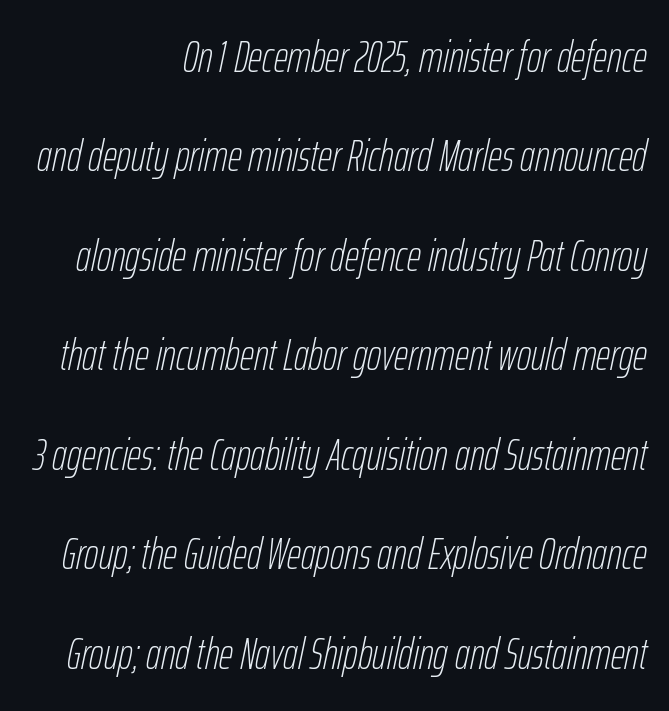
The image shows 44 px thin, condensed type, italic (leaning right); set loose line spacing (2.26x), normal letter spacing, not underlined; low stroke contrast and a medium x-height.
